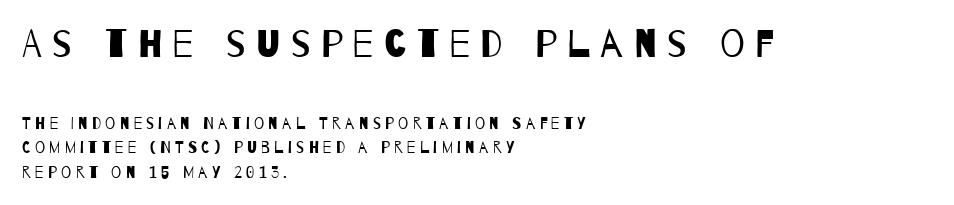
Q: Is the text bold? A: No.
Q: Is the typeface a serif or a sans-serif typeface? A: Sans-serif.
Q: Is the text underlined? A: No.
Q: How is the paragraph aligned? A: Left-aligned.
Q: Is the spacing between letters normal or unusually wide? A: Unusually wide.
Q: Is the spacing between lines tight, normal or loose? A: Normal.
Q: Which block of text is set in a larger size, the first (top) or the second (bottom)? A: The first (top) one.
Q: Width (condensed, normal, or wide)? A: Condensed.
Q: Stroke contrast? A: Low.
Q: x-height? A: Large.
Q: Monospaced? A: No.
